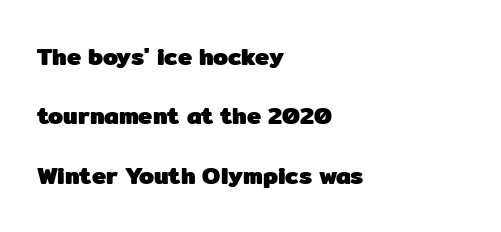
Does the leading feel generous? Absolutely, it's lavish. Each word holds together tightly as a unit, with standard inter-letter gaps. Layout note: lines flush left. Has an underline been added? It has not. These lines carry a lot of weight — the face is fully bold.
